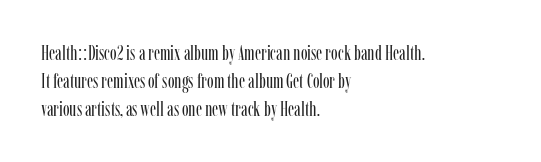
{"italic": "no", "bold": "no", "underline": "no", "align": "left", "line_spacing": "normal", "line_spacing_ratio": 1.4, "letter_spacing": "normal", "letter_spacing_em": 0.0, "glyph_px": 20}
